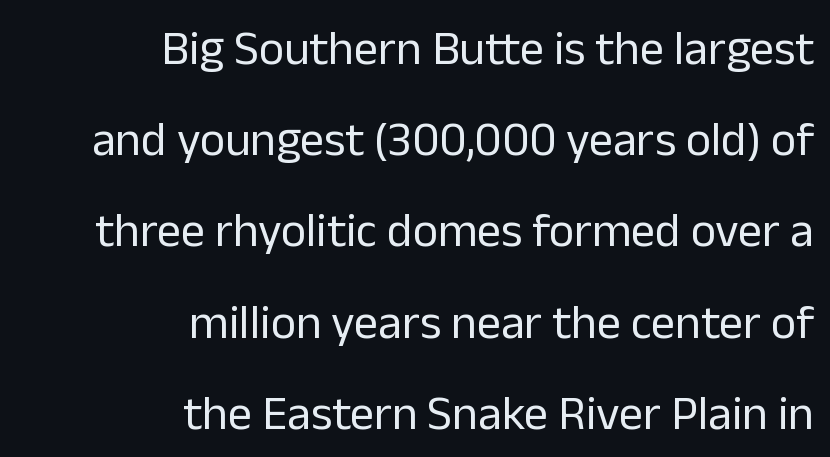
The image shows 48 px regular-weight sans-serif type, upright; set right-aligned, loose line spacing (1.9x), normal letter spacing, not underlined; low stroke contrast and a medium x-height.
